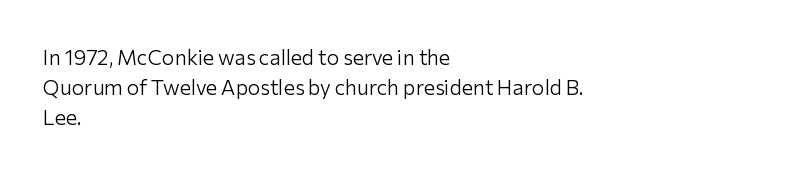
The image shows 21 px text type, upright; set left-aligned, normal line spacing (1.42x), normal letter spacing, not underlined.
